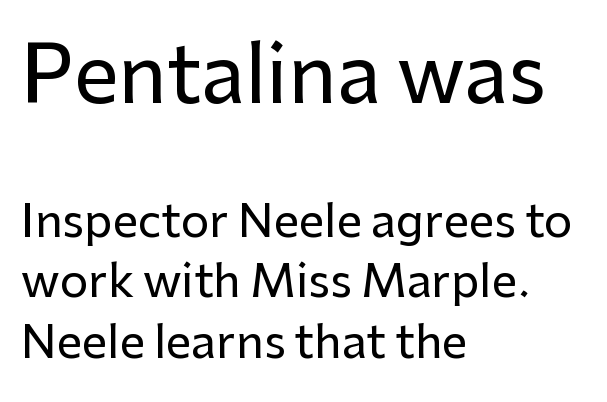
The gaps between neighbouring characters are ordinary and unremarkable. Each new line begins a customary step beneath the previous one. All the whitespace from short lines collects on the right. Tall strokes in this sample are plumb rather than angled.
